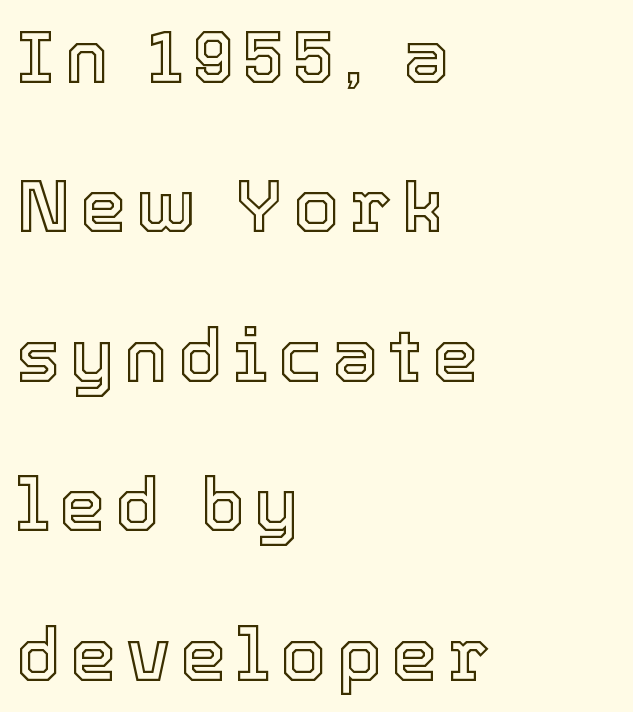
{"italic": "no", "width": "normal", "x_height": "medium", "monospaced": "no", "underline": "no", "align": "left", "line_spacing": "loose", "line_spacing_ratio": 2.02, "glyph_px": 74}
